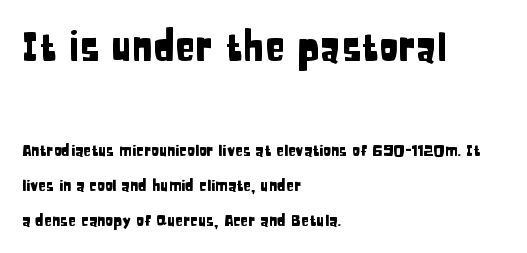
{"serif": "no", "italic": "no", "width": "condensed", "stroke_contrast": "low", "x_height": "large", "monospaced": "no", "underline": "no", "align": "left", "line_spacing": "loose", "line_spacing_ratio": 2.16, "letter_spacing": "normal", "letter_spacing_em": 0.0, "larger_block": "first", "size_ratio": 2.5, "glyph_px": 40}
